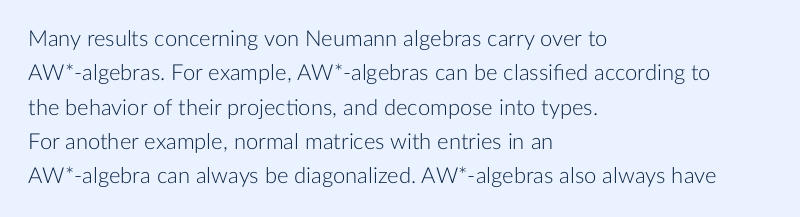
The specimen reads as upright at a glance. Is the stroke heavy? The answer is a plain regular-or-lighter. Clear beneath every line of the passage. Notice how descenders clear the ascenders below comfortably — that's standard leading.
